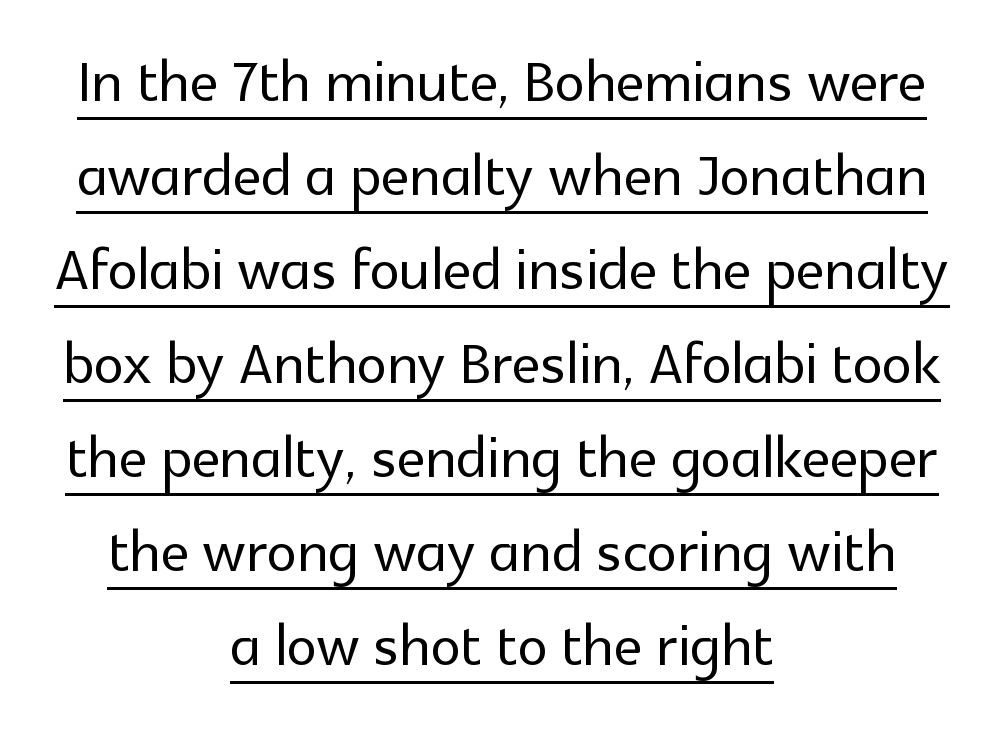
Note the varied advance widths — an 'i' is clearly narrower than an 'm'. Do the letters lean? They stand straight. The rendering shows plain stroke endings on the letterforms — a sans-serif design. The gaps between neighbouring characters are ordinary and unremarkable. Compared with undecorated copy, this sample adds a rule below the words.
